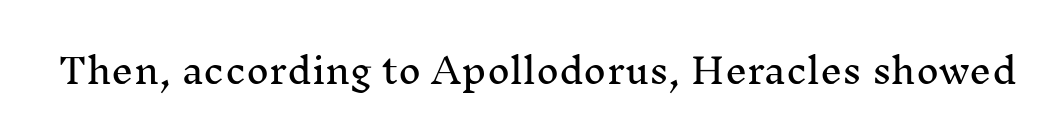
Q: Is the text italic (slanted)? A: No, it is upright.
Q: Is the typeface a serif or a sans-serif typeface? A: Serif.
Q: Is the text underlined? A: No.
Q: Is the spacing between letters normal or unusually wide? A: Normal.
Q: Width (condensed, normal, or wide)? A: Normal.
Q: Stroke contrast? A: Medium.
Q: x-height? A: Medium.
Q: Monospaced? A: No.
